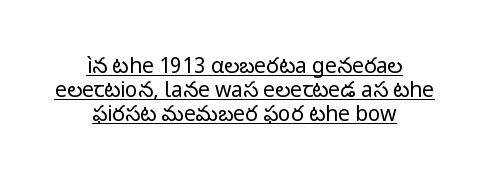
{"italic": "no", "bold": "no", "underline": "yes", "align": "center", "line_spacing": "tight", "line_spacing_ratio": 1.14, "letter_spacing": "normal", "letter_spacing_em": 0.0, "glyph_px": 21}
